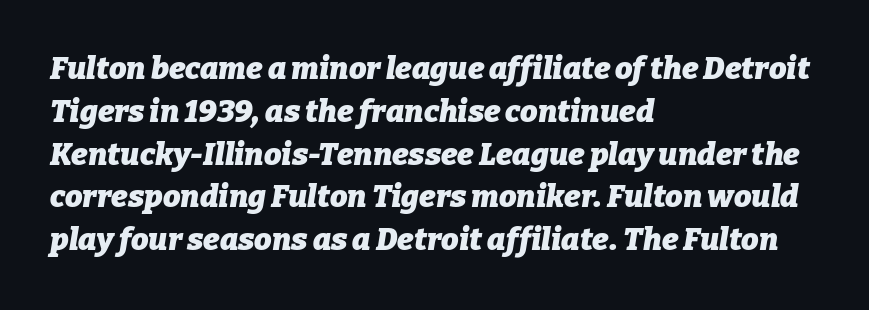
Q: Is the text bold? A: Yes.
Q: Is the text italic (slanted)? A: Yes, it leans right by about 9 degrees.
Q: Is the text underlined? A: No.
Q: How is the paragraph aligned? A: Left-aligned.
Q: Is the spacing between letters normal or unusually wide? A: Normal.
Q: Is the spacing between lines tight, normal or loose? A: Normal.
Q: Width (condensed, normal, or wide)? A: Normal.
Q: Stroke contrast? A: Low.
Q: x-height? A: Medium.
Q: Monospaced? A: No.
